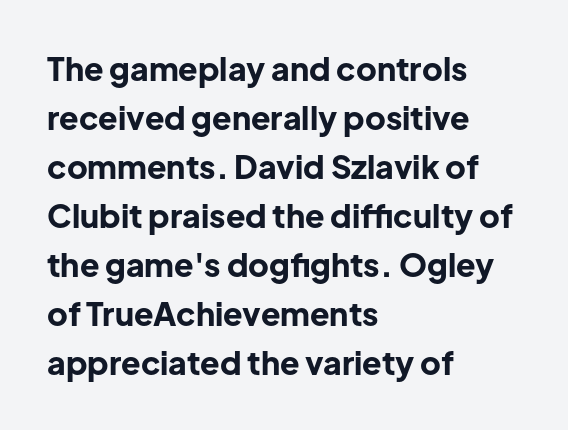
The image shows 32 px bold sans-serif type, upright; set left-aligned, normal line spacing (1.53x), normal letter spacing, not underlined; low stroke contrast and a medium x-height.
